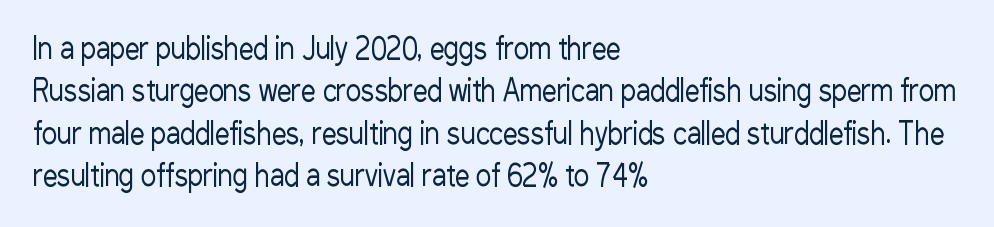
The weight tops out at a normal text grade. Only glyphs here, with clear space below each row. When letters stand straight like this, we call the style roman or upright. What's the leading like? Ordinary, nothing unusual. The type is set solid horizontally, with unmodified tracking. Look at the bottom of the vertical strokes: they stop flat, with no serifs.
